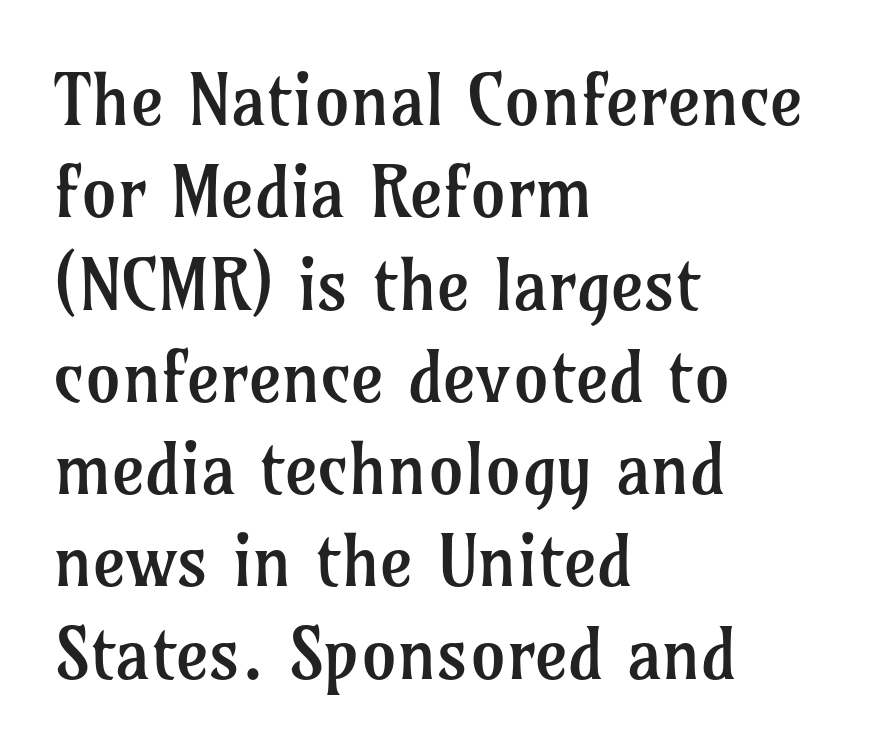
Ordinary non-slanted type is in use. The gaps between neighbouring characters are ordinary and unremarkable. The face used here is seriffed, in the tradition of book romans. The letters look calm and open, with moderate or lighter stems.
